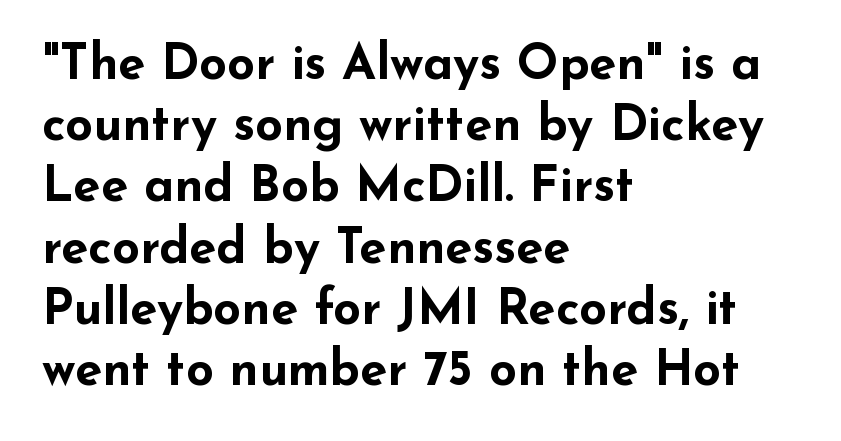
The image shows 49 px bold, wide sans-serif type, upright; set left-aligned, normal line spacing (1.25x), normal letter spacing, not underlined; low stroke contrast and a small x-height.
